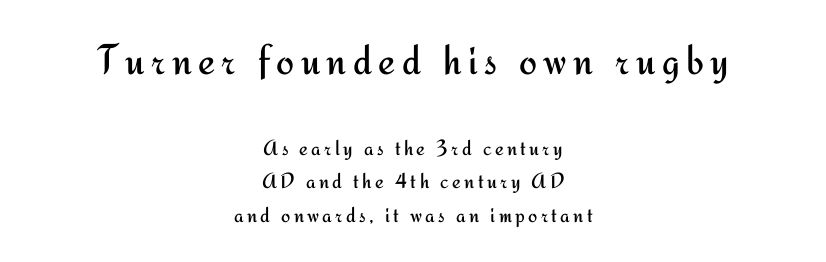
{"serif": "no", "italic": "no", "bold": "no", "weight": "regular", "width": "normal", "stroke_contrast": "medium", "x_height": "small", "monospaced": "no", "underline": "no", "align": "center", "line_spacing": "normal", "line_spacing_ratio": 1.54, "larger_block": "first", "size_ratio": 1.95, "glyph_px": 43}
